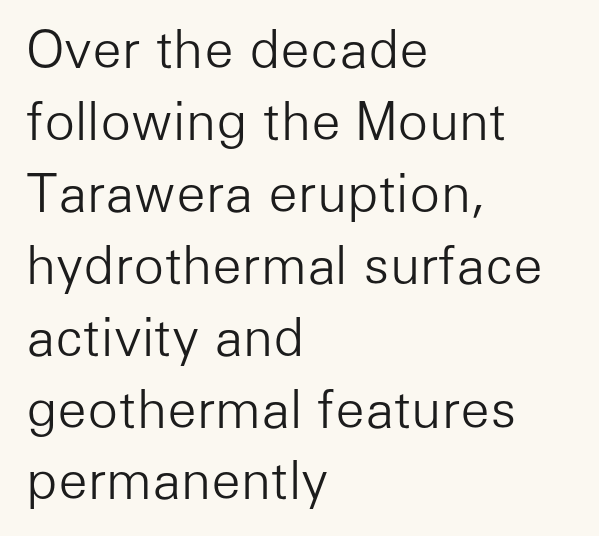
This is roman type, the default non-slanted kind. A typesetter would call this leading conventional body-copy spacing. Students, note that the glyphs here touch the page at normal intervals. The glyphs in this specimen are sans serif.
